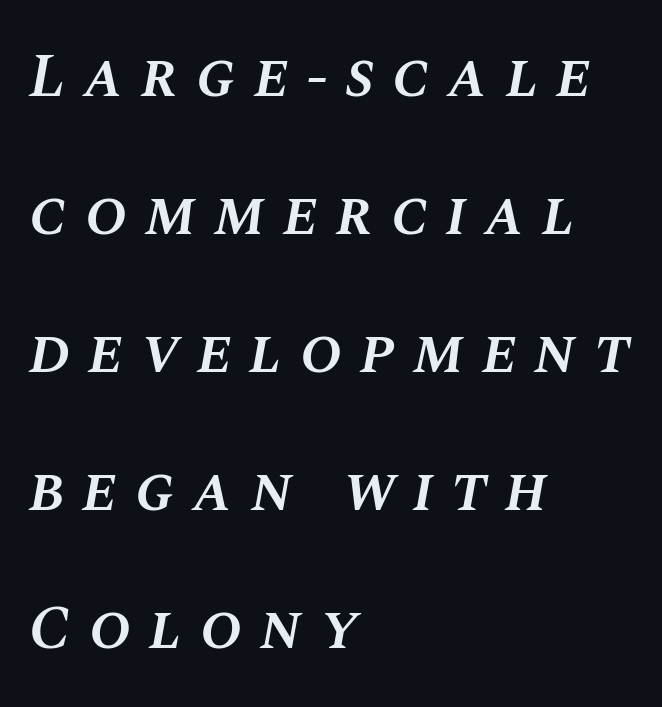
Q: Is the text bold? A: Semi-bold.
Q: Is the text italic (slanted)? A: Yes, it leans right by about 10 degrees.
Q: Is the text underlined? A: No.
Q: How is the paragraph aligned? A: Left-aligned.
Q: Is the spacing between letters normal or unusually wide? A: Unusually wide.
Q: Is the spacing between lines tight, normal or loose? A: Loose.
Q: Width (condensed, normal, or wide)? A: Normal.
Q: Stroke contrast? A: Medium.
Q: x-height? A: Large.
Q: Monospaced? A: No.
